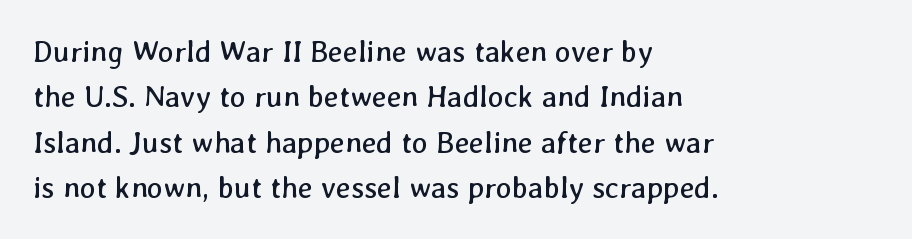
Q: Is the text bold? A: No.
Q: Is the text underlined? A: No.
Q: How is the paragraph aligned? A: Left-aligned.
Q: Is the spacing between letters normal or unusually wide? A: Normal.
Q: Is the spacing between lines tight, normal or loose? A: Normal.
Q: Width (condensed, normal, or wide)? A: Normal.
Q: Stroke contrast? A: Low.
Q: x-height? A: Medium.
Q: Monospaced? A: No.
